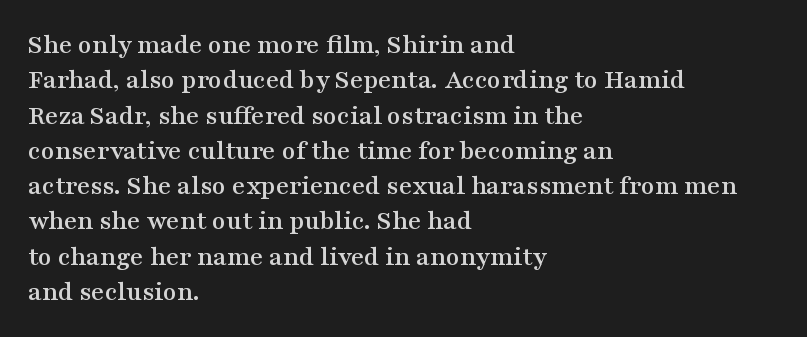
Q: Is the text italic (slanted)? A: No, it is upright.
Q: Is the typeface a serif or a sans-serif typeface? A: Serif.
Q: Is the text underlined? A: No.
Q: How is the paragraph aligned? A: Left-aligned.
Q: Is the spacing between letters normal or unusually wide? A: Normal.
Q: Is the spacing between lines tight, normal or loose? A: Normal.
Q: Width (condensed, normal, or wide)? A: Wide.
Q: Stroke contrast? A: Medium.
Q: x-height? A: Medium.
Q: Monospaced? A: No.
